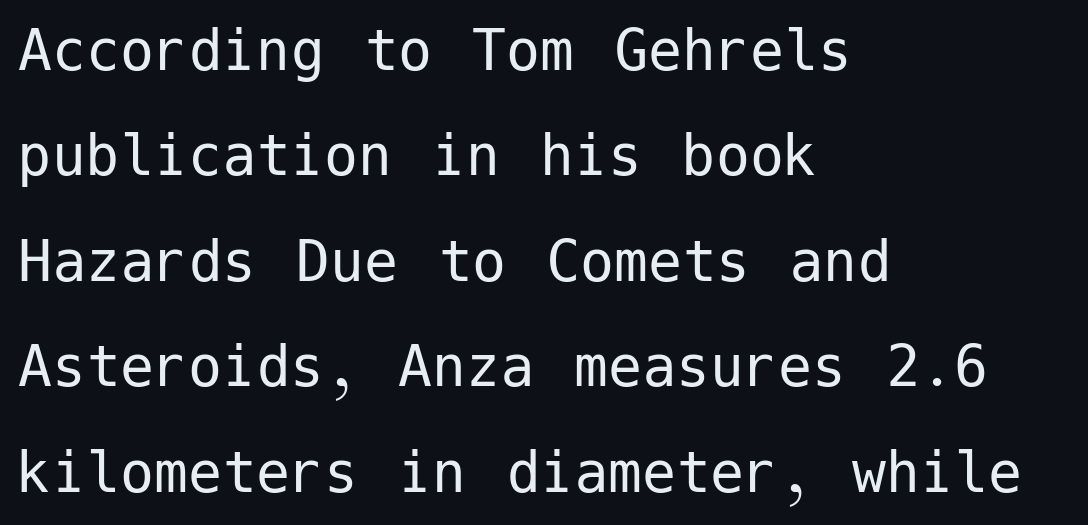
Q: Is the text bold? A: No.
Q: Is the text italic (slanted)? A: No, it is upright.
Q: Is the typeface a serif or a sans-serif typeface? A: Sans-serif.
Q: Is the text underlined? A: No.
Q: How is the paragraph aligned? A: Left-aligned.
Q: Is the spacing between letters normal or unusually wide? A: Normal.
Q: Is the spacing between lines tight, normal or loose? A: Normal.
Q: Width (condensed, normal, or wide)? A: Normal.
Q: Stroke contrast? A: Low.
Q: x-height? A: Medium.
